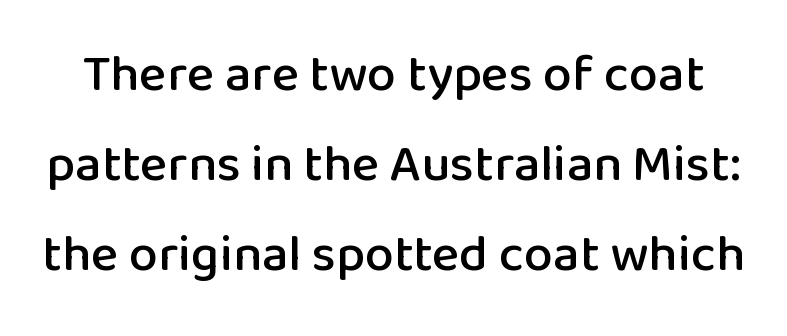
{"serif": "no", "italic": "no", "width": "normal", "stroke_contrast": "low", "x_height": "medium", "monospaced": "no", "underline": "no", "line_spacing_ratio": 1.73, "letter_spacing": "normal", "letter_spacing_em": 0.0, "glyph_px": 52}
